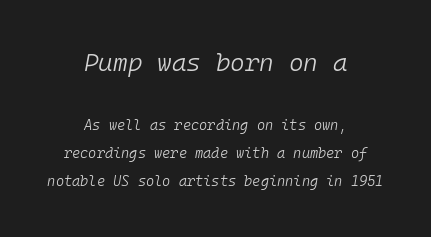
Q: Is the text bold? A: No.
Q: Is the text italic (slanted)? A: Yes, it leans right by about 10 degrees.
Q: Is the text underlined? A: No.
Q: How is the paragraph aligned? A: Centered.
Q: Is the spacing between letters normal or unusually wide? A: Normal.
Q: Is the spacing between lines tight, normal or loose? A: Loose.
Q: Which block of text is set in a larger size, the first (top) or the second (bottom)? A: The first (top) one.
